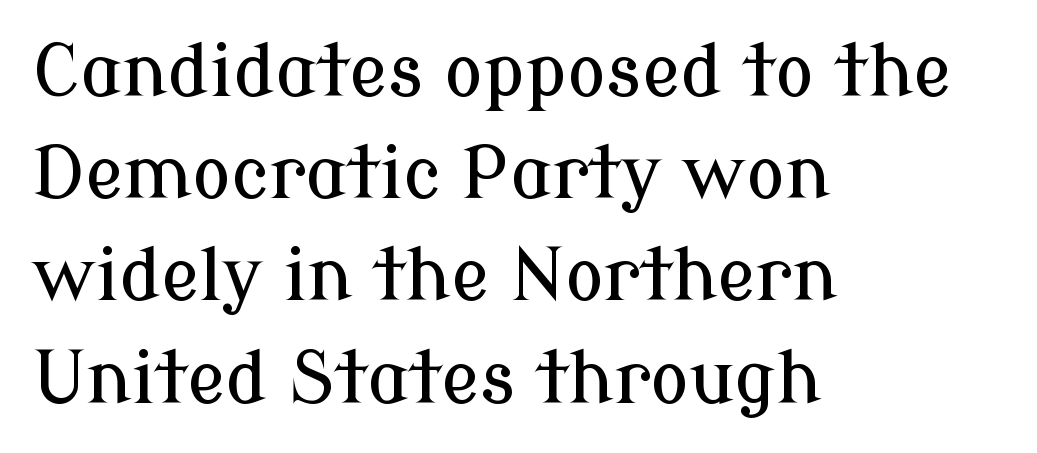
The image shows 72 px serif type, upright; set left-aligned, normal line spacing (1.42x), normal letter spacing, not underlined; low stroke contrast and a medium x-height.
